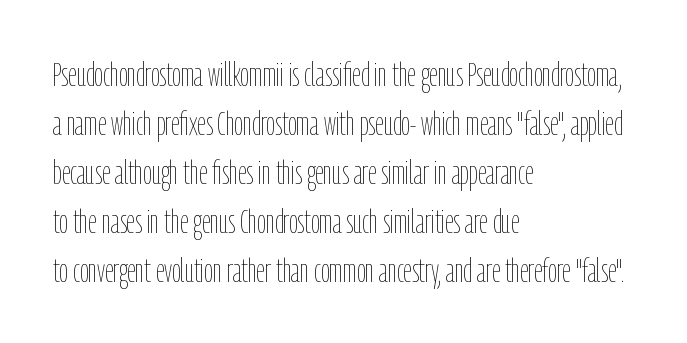
The image shows 34 px thin, condensed type, upright; set left-aligned, normal line spacing (1.44x), normal letter spacing, not underlined; low stroke contrast and a medium x-height.
